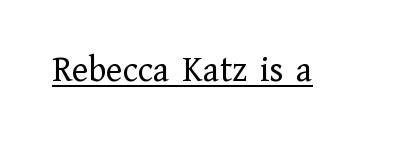
To sum up the face: it has serifs. The tracking reads as untouched default to a designer's eye. The passage shown is typed in a proportional face where columns would drift. The lettering holds an erect, upright posture throughout. Each stroke keeps to a modest, everyday thickness or less. Notice how a bar underscores the lettering throughout.
